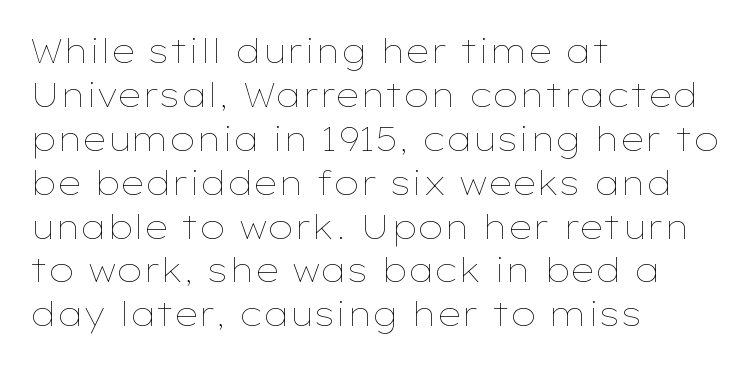
The line-height multiplier appears to be the usual default. Letter spacing: default. The rag falls on the right side of this text block. Spacing verdict: proportional, widths tailored to each character. Style check: upright. Nobody drew a line under any word here.
